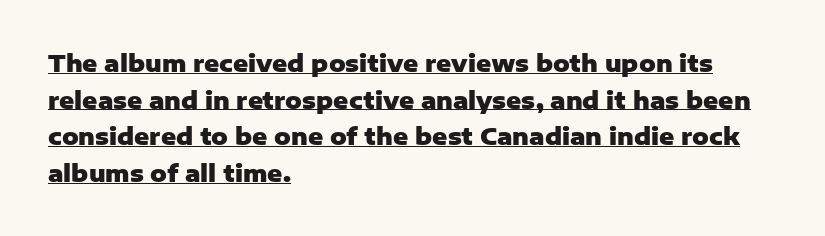
Posture: upright roman. The vertical gap from one line to the next is medium. Spacing between characters is what you'd get straight out of the box. Notice how a bar underscores the lettering throughout.
